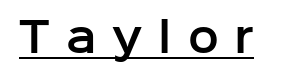
{"serif": "no", "italic": "no", "width": "normal", "stroke_contrast": "low", "x_height": "medium", "monospaced": "no", "underline": "yes", "letter_spacing": "wide", "letter_spacing_em": 0.39, "glyph_px": 41}
